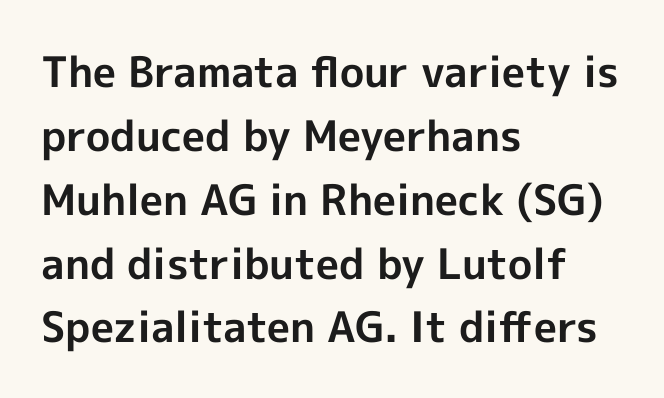
The image shows 42 px bold sans-serif type, upright; set left-aligned, normal line spacing (1.52x), normal letter spacing, not underlined; a medium x-height.
